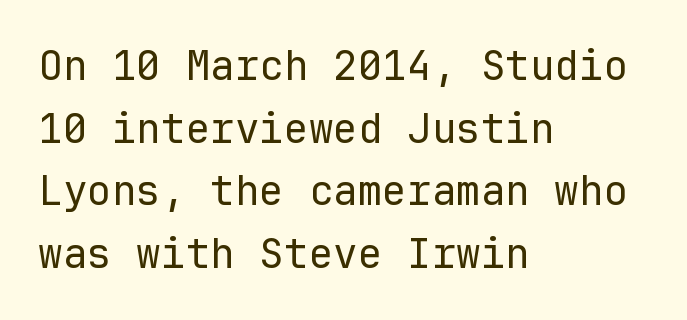
{"serif": "no", "italic": "no", "bold": "no", "weight": "regular", "width": "normal", "stroke_contrast": "low", "x_height": "medium", "monospaced": "yes", "underline": "no", "align": "left", "line_spacing": "normal", "line_spacing_ratio": 1.53, "letter_spacing": "normal", "letter_spacing_em": 0.0, "glyph_px": 41}
